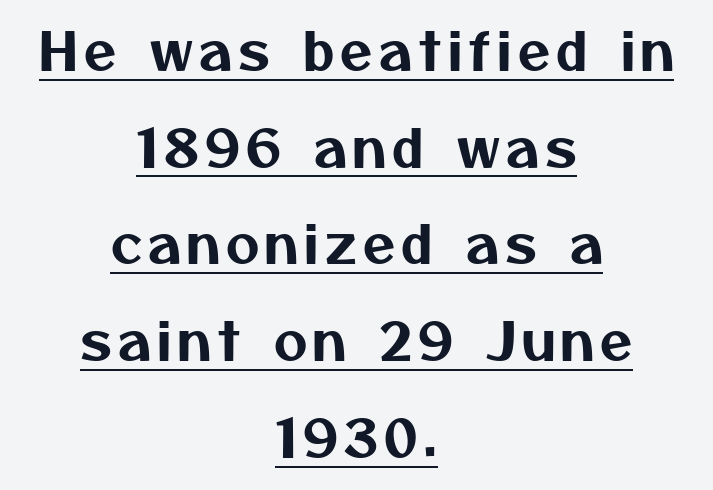
This rendering employs a face without finishing strokes, i.e., a sans-serif. Emphasis is given by a line drawn under the lettering. Each letter keeps its own natural width here, so spacing adapts to shape. Each line is balanced around a shared central axis.
